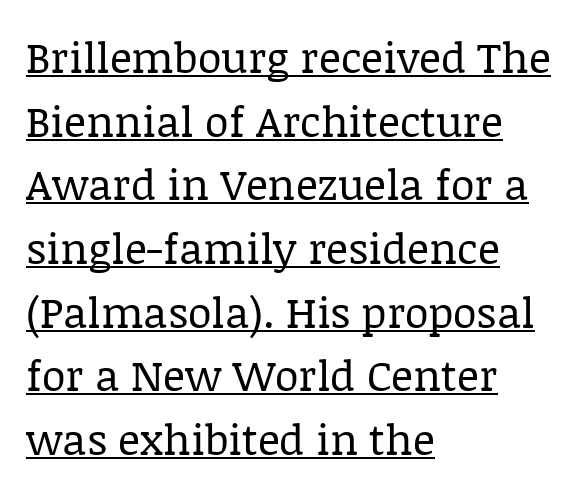
{"serif": "yes", "italic": "no", "bold": "no", "weight": "regular", "width": "normal", "stroke_contrast": "low", "x_height": "large", "monospaced": "no", "underline": "yes", "align": "left", "line_spacing": "normal", "line_spacing_ratio": 1.48, "letter_spacing": "normal", "letter_spacing_em": 0.0, "glyph_px": 43}
